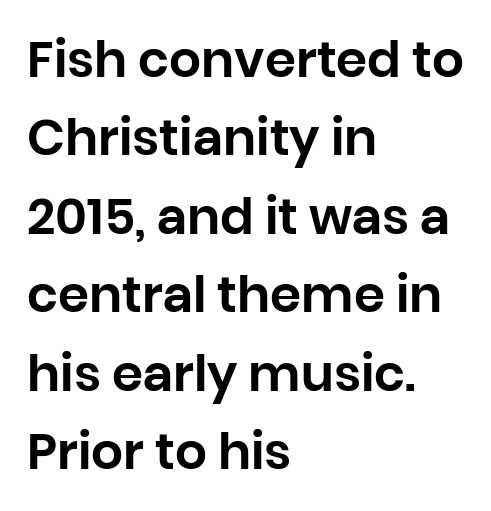
Designer's note — italics off, roman on. The line-height multiplier appears to be the usual default. In terms of letterform style, serifs are entirely absent. Spacing verdict: proportional, widths tailored to each character. Casual observation: everything's shoved over to the left.
